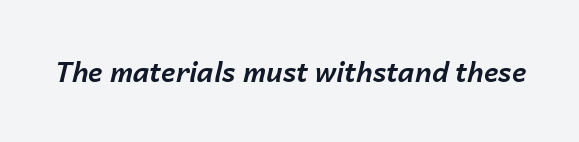
{"italic": "yes", "lean": "right", "slant_degrees": 14, "bold": "yes", "underline": "no", "letter_spacing": "normal", "letter_spacing_em": 0.0, "glyph_px": 27}
